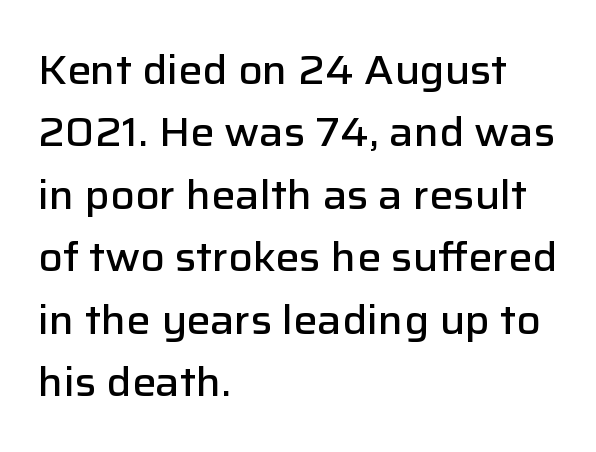
{"serif": "no", "italic": "no", "bold": "semi", "weight": "semibold", "width": "normal", "stroke_contrast": "low", "x_height": "medium", "monospaced": "no", "underline": "no", "align": "left", "line_spacing": "normal", "line_spacing_ratio": 1.56, "letter_spacing": "normal", "letter_spacing_em": 0.0, "glyph_px": 40}
